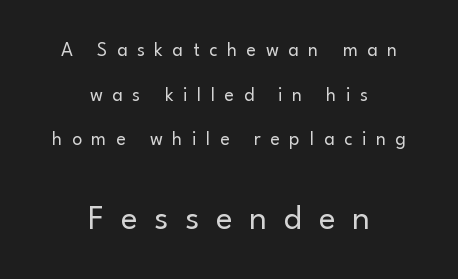
The image shows 35 px regular-weight sans-serif type, upright; set centered, loose line spacing (2.23x), unusually wide letter spacing (+0.48 em), not underlined; the second (bottom) block is 1.75x larger; low stroke contrast and a small x-height.
